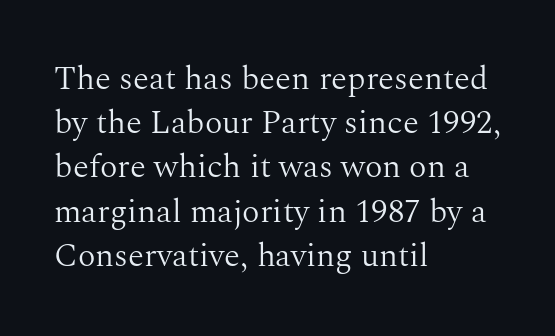
Each word holds together tightly as a unit, with standard inter-letter gaps. This sample uses a serif face. Ascenders rise straight up at ninety degrees. Character widths vary here, with narrow letters taking less room than wide ones. Regarding leading, the lines here are spaced in the standard way.
